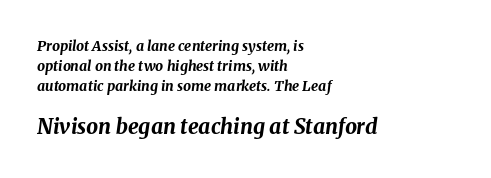
The specimen reads as italic at a glance. Here the glyphs are tracked normally, forming tight word shapes. The face used here has the dense, thick strokes of a bold. The vertical gap from one line to the next is medium. Horizontally, the lines are justified to the leading edge only.
